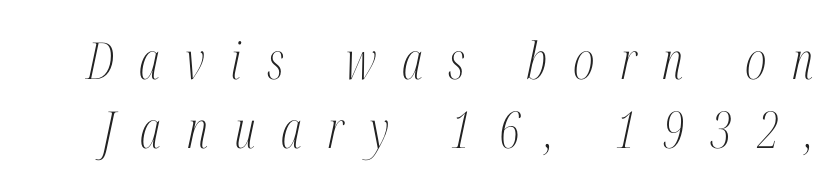
Normally led — the rows are evenly, conventionally spaced. Old-style or modern, the face here clearly has serifs. Varying glyph widths throughout — classic text-font behaviour. Does the lettering tilt? It does — this is italic. No word sits above an underline. No extra ink here — the face is not bold.
